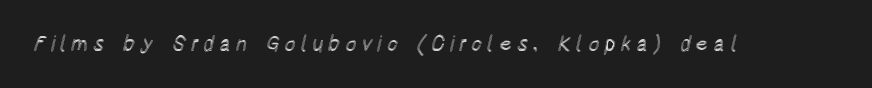
{"underline": "no", "letter_spacing": "wide", "letter_spacing_em": 0.23, "glyph_px": 21}
